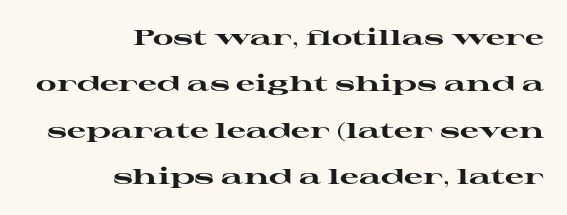
{"italic": "no", "bold": "yes", "underline": "no", "align": "right", "line_spacing": "loose", "line_spacing_ratio": 2.21, "letter_spacing": "normal", "letter_spacing_em": 0.0, "glyph_px": 21}
